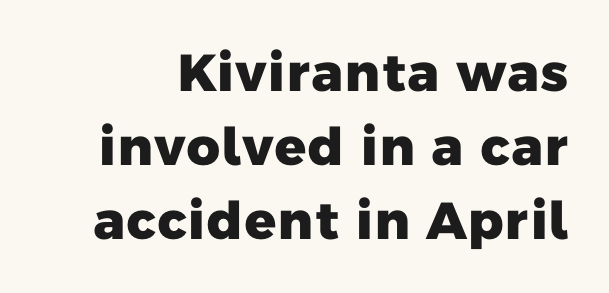
Q: Is the text bold? A: Yes.
Q: Is the typeface a serif or a sans-serif typeface? A: Sans-serif.
Q: Is the text underlined? A: No.
Q: Is the spacing between letters normal or unusually wide? A: Normal.
Q: Is the spacing between lines tight, normal or loose? A: Normal.
Q: Width (condensed, normal, or wide)? A: Normal.
Q: Stroke contrast? A: Low.
Q: x-height? A: Medium.
Q: Monospaced? A: No.
